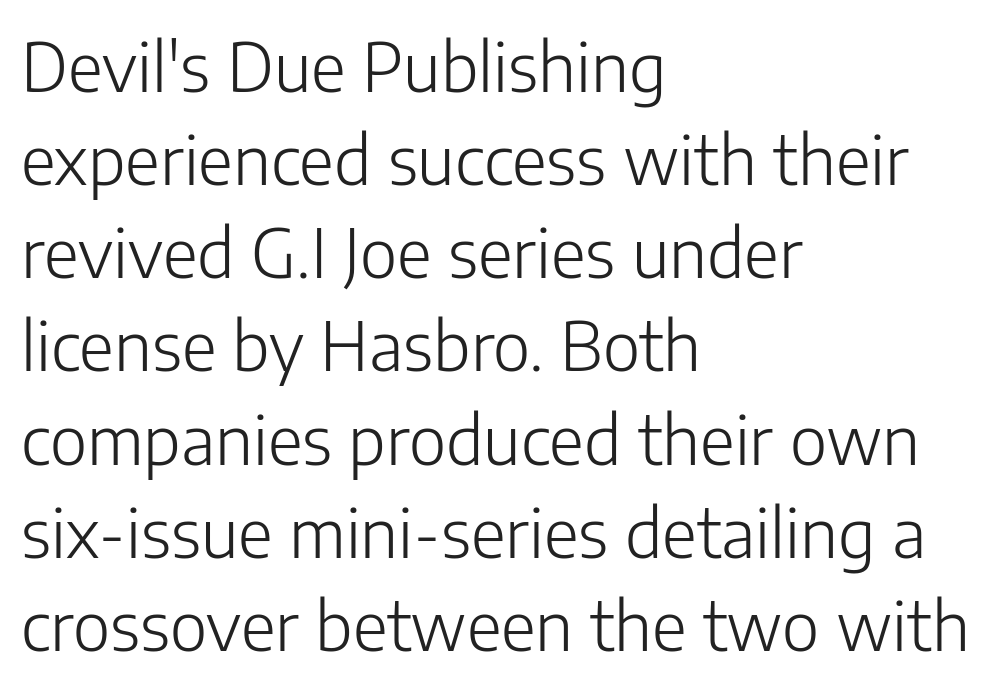
Q: Is the text bold? A: No.
Q: Is the text italic (slanted)? A: No, it is upright.
Q: Is the typeface a serif or a sans-serif typeface? A: Sans-serif.
Q: Is the text underlined? A: No.
Q: How is the paragraph aligned? A: Left-aligned.
Q: Is the spacing between letters normal or unusually wide? A: Normal.
Q: Is the spacing between lines tight, normal or loose? A: Normal.
Q: Width (condensed, normal, or wide)? A: Normal.
Q: Stroke contrast? A: Low.
Q: x-height? A: Medium.
Q: Monospaced? A: No.
